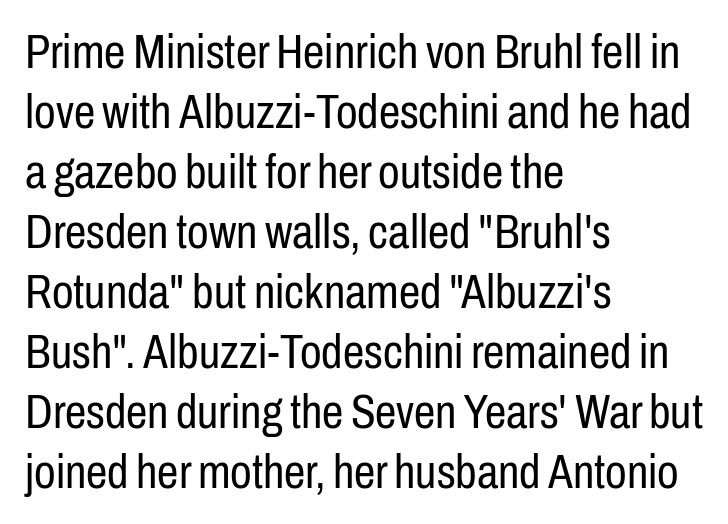
Q: Is the text bold? A: No.
Q: Is the text italic (slanted)? A: No, it is upright.
Q: Is the typeface a serif or a sans-serif typeface? A: Sans-serif.
Q: Is the text underlined? A: No.
Q: How is the paragraph aligned? A: Left-aligned.
Q: Is the spacing between letters normal or unusually wide? A: Normal.
Q: Is the spacing between lines tight, normal or loose? A: Normal.
Q: Width (condensed, normal, or wide)? A: Condensed.
Q: Stroke contrast? A: Low.
Q: x-height? A: Medium.
Q: Monospaced? A: No.
